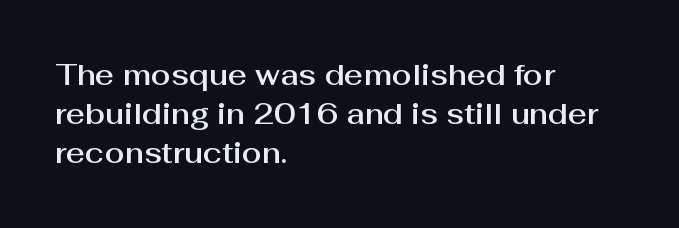
Ordinary non-slanted type is in use. The string is rendered with underlining switched off. Letterform terminals end flat and unadorned throughout the passage. These lines stack with their left ends in a neat column. No extra tracking has been applied to these lines.
